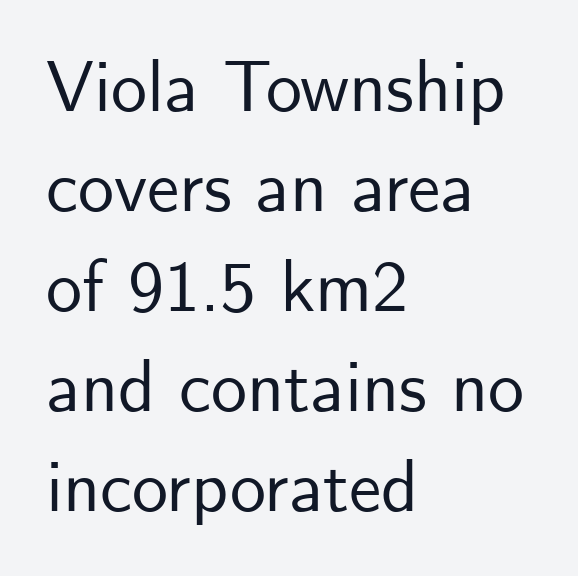
{"serif": "no", "italic": "no", "width": "normal", "stroke_contrast": "low", "x_height": "small", "monospaced": "no", "underline": "no", "align": "left", "line_spacing": "normal", "line_spacing_ratio": 1.39, "letter_spacing": "normal", "letter_spacing_em": 0.0, "glyph_px": 72}
